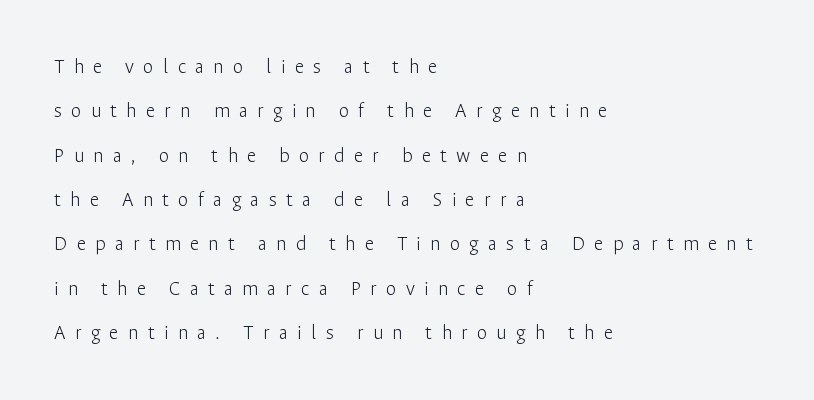
No chunkiness to these letters — they're not bold. Each line starts at the same left margin while the right side varies. A clean baseline with only descenders dipping below it. These lines have a slow, spaced-out rhythm from letter to letter. The specimen reads as upright at a glance.
